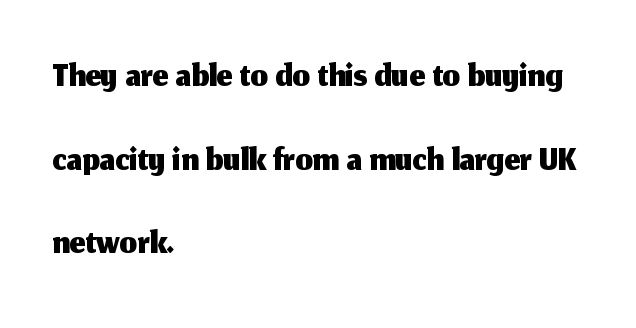
{"serif": "no", "italic": "no", "width": "normal", "stroke_contrast": "medium", "x_height": "medium", "monospaced": "no", "underline": "no", "align": "left", "line_spacing": "normal", "line_spacing_ratio": 1.52, "letter_spacing": "normal", "letter_spacing_em": 0.0, "glyph_px": 55}
